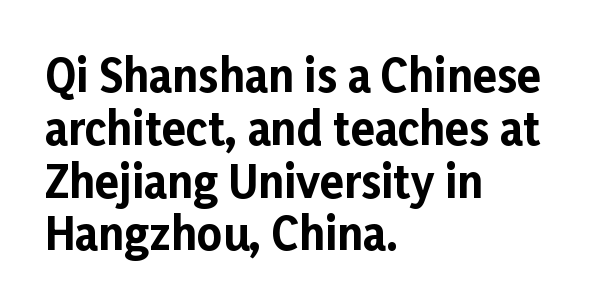
The image shows 44 px bold sans-serif type, upright; set left-aligned, line spacing 1.2x, normal letter spacing, not underlined; low stroke contrast and a medium x-height.
